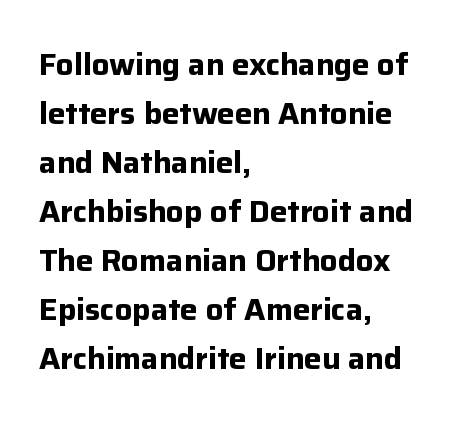
The image shows 31 px bold sans-serif type, upright; set left-aligned, normal line spacing (1.58x), normal letter spacing, not underlined; low stroke contrast and a medium x-height.
